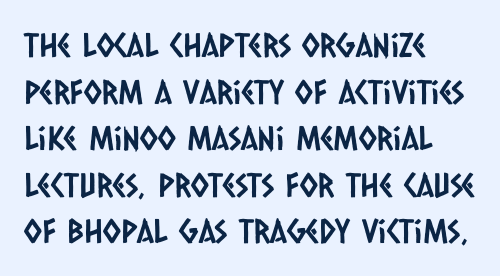
Q: Is the typeface a serif or a sans-serif typeface? A: Sans-serif.
Q: Is the text underlined? A: No.
Q: How is the paragraph aligned? A: Left-aligned.
Q: Is the spacing between letters normal or unusually wide? A: Normal.
Q: Is the spacing between lines tight, normal or loose? A: Normal.
Q: Width (condensed, normal, or wide)? A: Condensed.
Q: Stroke contrast? A: Low.
Q: x-height? A: Large.
Q: Monospaced? A: No.
